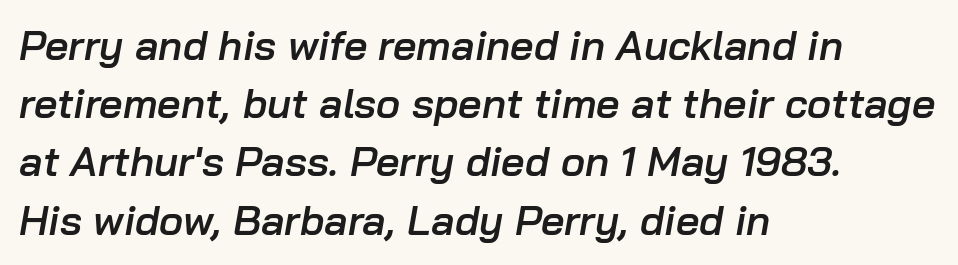
The image shows 41 px semibold type, italic (leaning right); set left-aligned, normal line spacing (1.42x), normal letter spacing, not underlined; low stroke contrast and a medium x-height.
